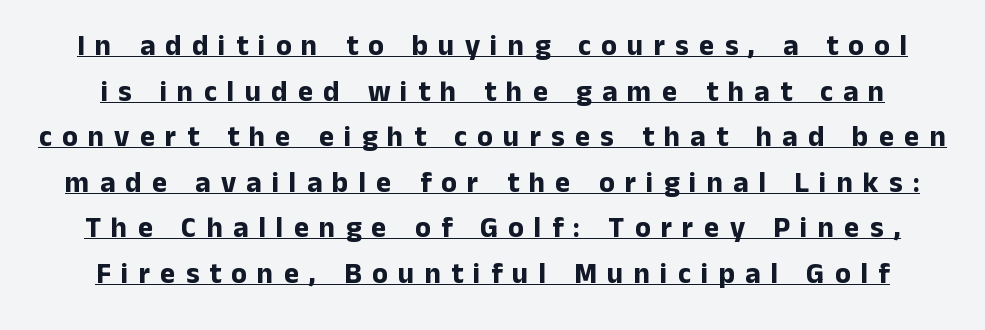
{"serif": "no", "italic": "no", "bold": "yes", "weight": "bold", "width": "normal", "stroke_contrast": "low", "x_height": "medium", "monospaced": "no", "underline": "yes", "line_spacing": "normal", "line_spacing_ratio": 1.57, "letter_spacing": "wide", "letter_spacing_em": 0.35, "glyph_px": 29}
